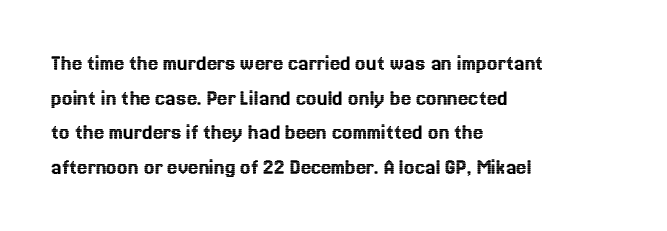
The image shows 23 px text type, upright; set left-aligned, normal line spacing (1.51x), normal letter spacing, not underlined.
